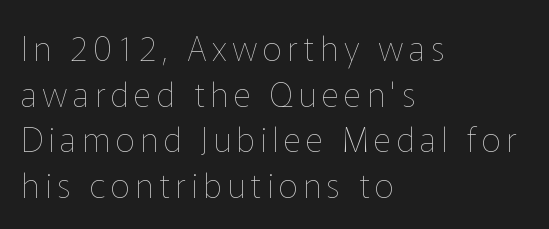
Spacing verdict: proportional, widths tailored to each character. Descenders are the only things crossing below the line. No chunkiness to these letters — they're not bold. These lines were composed using upright roman letters. What's the leading like? Ordinary, nothing unusual. The lines are quadded left.
